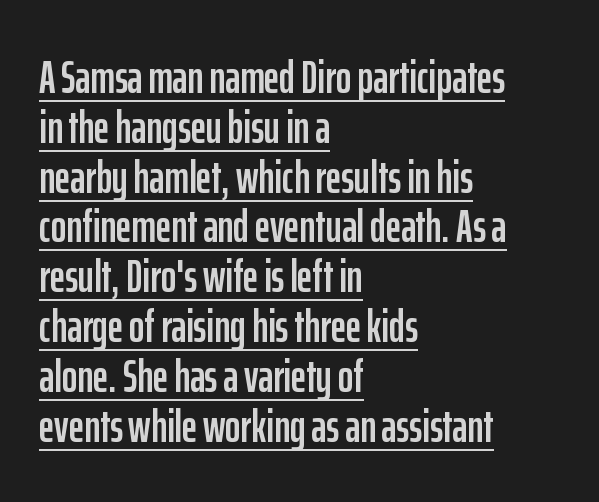
Q: Is the text italic (slanted)? A: No, it is upright.
Q: Is the typeface a serif or a sans-serif typeface? A: Sans-serif.
Q: Is the text underlined? A: Yes.
Q: How is the paragraph aligned? A: Left-aligned.
Q: Is the spacing between letters normal or unusually wide? A: Normal.
Q: Is the spacing between lines tight, normal or loose? A: Tight.
Q: Width (condensed, normal, or wide)? A: Condensed.
Q: Stroke contrast? A: Low.
Q: x-height? A: Medium.
Q: Monospaced? A: No.
